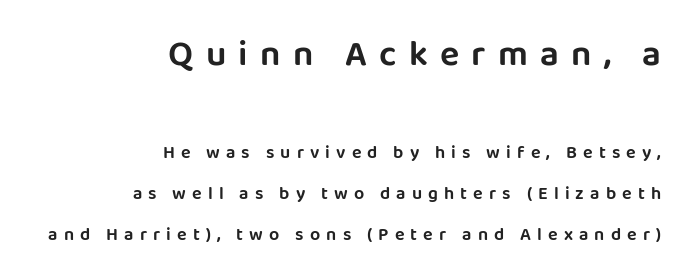
Rule under the text: the space is simply empty. Larger block? The one above; the one below is distinctly smaller. You can tell it's not italic because the verticals are truly vertical. A typesetter would call this proportional, since set widths differ per character.
